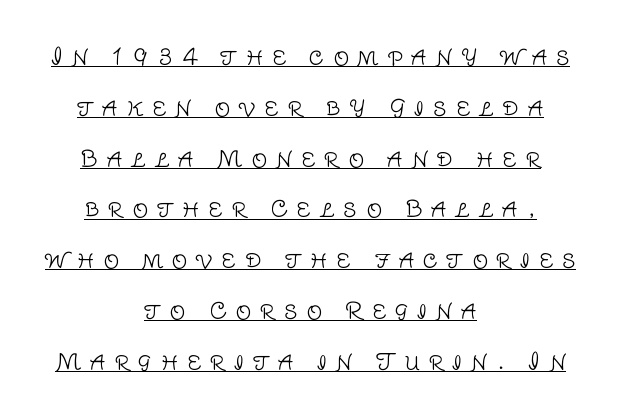
Q: Is the text bold? A: No.
Q: Is the text italic (slanted)? A: Yes.
Q: Is the text underlined? A: Yes.
Q: How is the paragraph aligned? A: Centered.
Q: Is the spacing between letters normal or unusually wide? A: Unusually wide.
Q: Is the spacing between lines tight, normal or loose? A: Loose.
